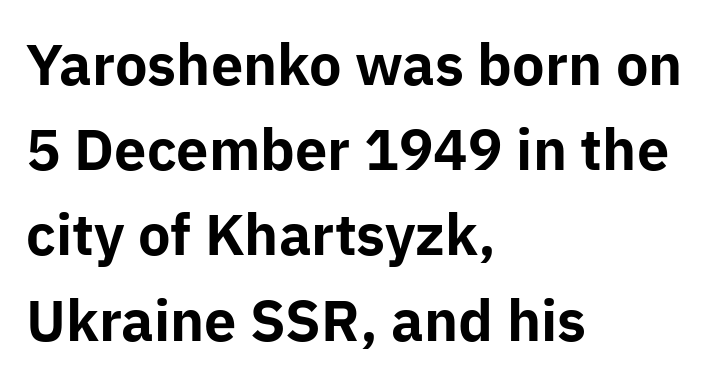
Character widths vary here, with narrow letters taking less room than wide ones. Designer's note — italics off, roman on. The foot of each line stays bare and open. Are there feet on the stems? There aren't — it's a sans. Each word holds together tightly as a unit, with standard inter-letter gaps.
